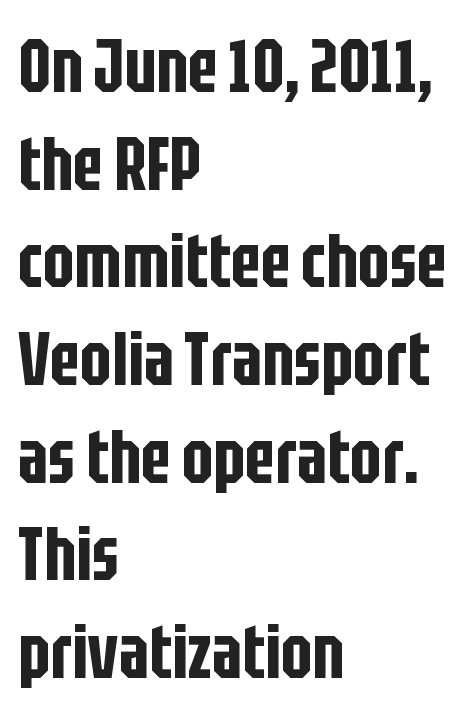
Q: Is the text italic (slanted)? A: No, it is upright.
Q: Is the typeface a serif or a sans-serif typeface? A: Sans-serif.
Q: Is the text underlined? A: No.
Q: How is the paragraph aligned? A: Left-aligned.
Q: Is the spacing between letters normal or unusually wide? A: Normal.
Q: Is the spacing between lines tight, normal or loose? A: Normal.
Q: Width (condensed, normal, or wide)? A: Condensed.
Q: Stroke contrast? A: Low.
Q: x-height? A: Large.
Q: Monospaced? A: No.
